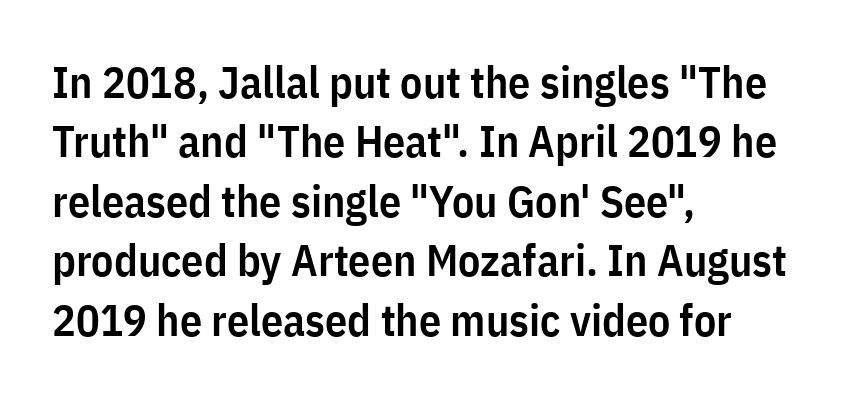
Q: Is the text bold? A: Semi-bold.
Q: Is the text italic (slanted)? A: No, it is upright.
Q: Is the typeface a serif or a sans-serif typeface? A: Sans-serif.
Q: Is the text underlined? A: No.
Q: How is the paragraph aligned? A: Left-aligned.
Q: Is the spacing between letters normal or unusually wide? A: Normal.
Q: Is the spacing between lines tight, normal or loose? A: Normal.
Q: Width (condensed, normal, or wide)? A: Condensed.
Q: Stroke contrast? A: Low.
Q: x-height? A: Medium.
Q: Monospaced? A: No.
